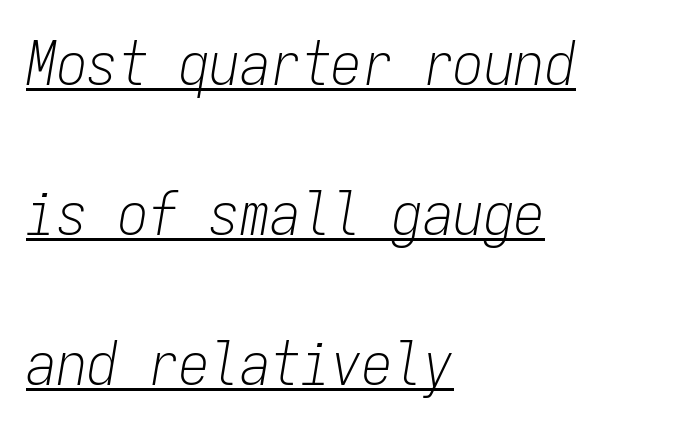
The image shows 61 px light, condensed type, italic (leaning right), monospaced; set left-aligned, loose line spacing (2.46x), normal letter spacing, underlined; low stroke contrast and a medium x-height.
